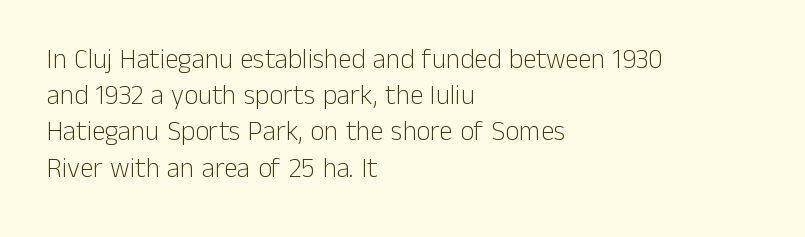
Q: Is the text bold? A: No.
Q: Is the text italic (slanted)? A: No, it is upright.
Q: Is the text underlined? A: No.
Q: How is the paragraph aligned? A: Left-aligned.
Q: Is the spacing between letters normal or unusually wide? A: Normal.
Q: Is the spacing between lines tight, normal or loose? A: Normal.
